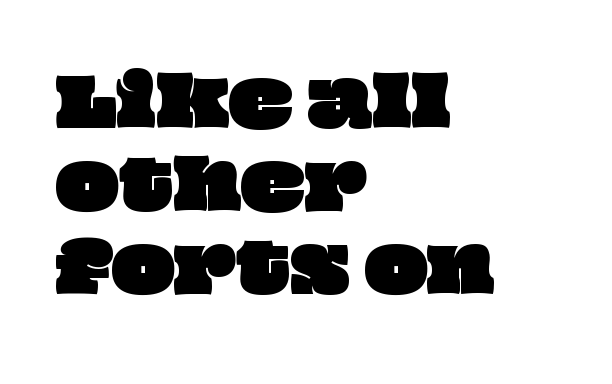
The image shows 67 px wide type; set left-aligned, line spacing 1.24x, normal letter spacing, not underlined; low stroke contrast and a large x-height.
